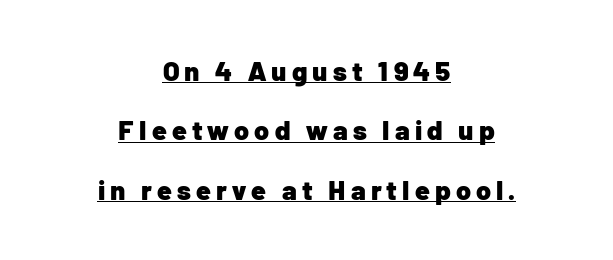
The image shows 27 px bold type, upright; set centered, loose line spacing (2.2x), underlined.
